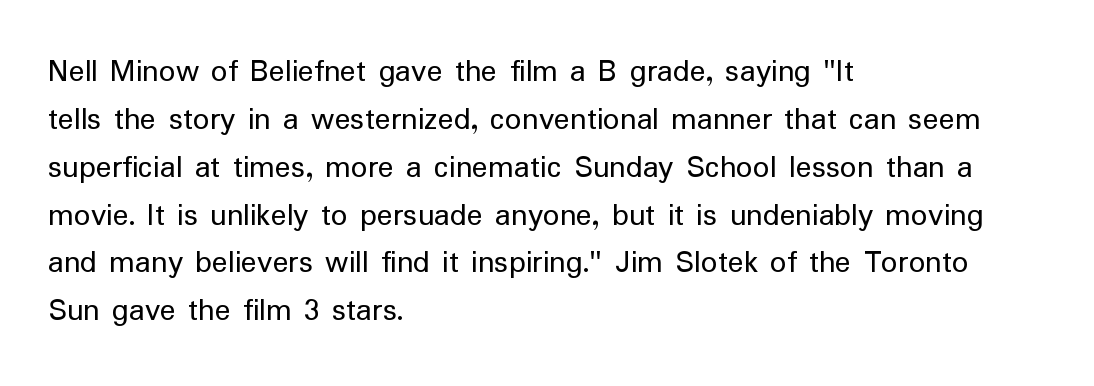
Q: Is the text bold? A: No.
Q: Is the text italic (slanted)? A: No, it is upright.
Q: Is the typeface a serif or a sans-serif typeface? A: Sans-serif.
Q: Is the text underlined? A: No.
Q: How is the paragraph aligned? A: Left-aligned.
Q: Is the spacing between letters normal or unusually wide? A: Normal.
Q: Is the spacing between lines tight, normal or loose? A: Normal.
Q: Width (condensed, normal, or wide)? A: Normal.
Q: Stroke contrast? A: Low.
Q: x-height? A: Medium.
Q: Monospaced? A: No.
